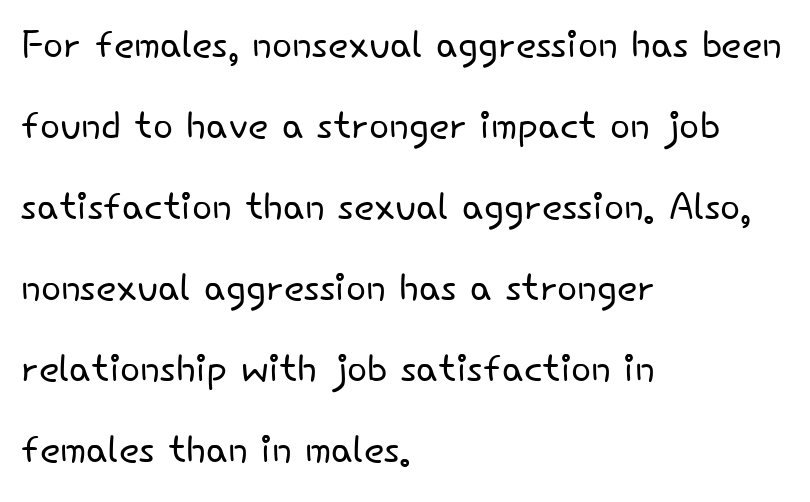
Descenders hang freely into open space. The font's upright variant was chosen for this text. Does the copy run flush right? No — it runs flush left. A typesetter would call this proportional, since set widths differ per character. The face used here is a sans, in the tradition of grotesques and geometrics. Here the glyphs are tracked normally, forming tight word shapes.
